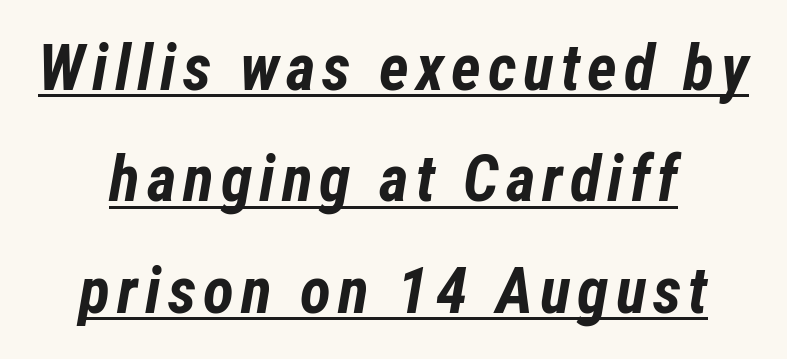
{"italic": "yes", "lean": "right", "slant_degrees": 12, "bold": "yes", "weight": "bold", "width": "condensed", "stroke_contrast": "low", "x_height": "medium", "monospaced": "no", "underline": "yes", "line_spacing_ratio": 1.74, "glyph_px": 64}
